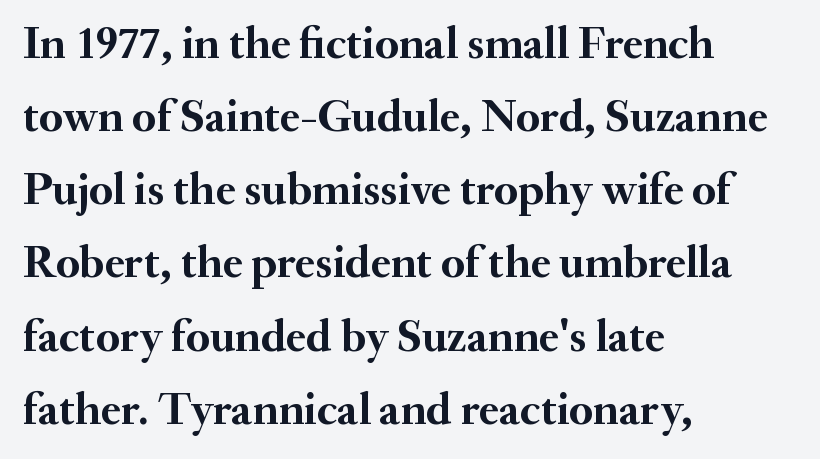
{"serif": "yes", "italic": "no", "bold": "yes", "weight": "semibold", "width": "normal", "stroke_contrast": "medium", "x_height": "small", "monospaced": "no", "underline": "no", "align": "left", "line_spacing": "normal", "line_spacing_ratio": 1.59, "letter_spacing": "normal", "letter_spacing_em": 0.0, "glyph_px": 46}
